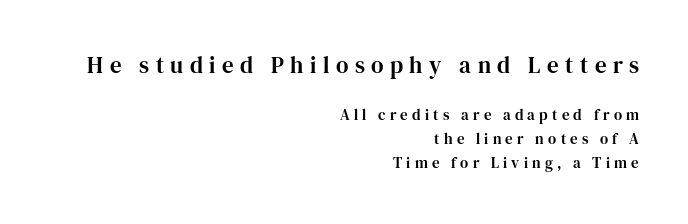
Summary of vertical rhythm: regular, with standard interline spacing. The face used here appears at its bigger size in the upper chunk. Decoration check: the copy has no underline. Does extra space separate the letters? Yes, quite a lot of it.
